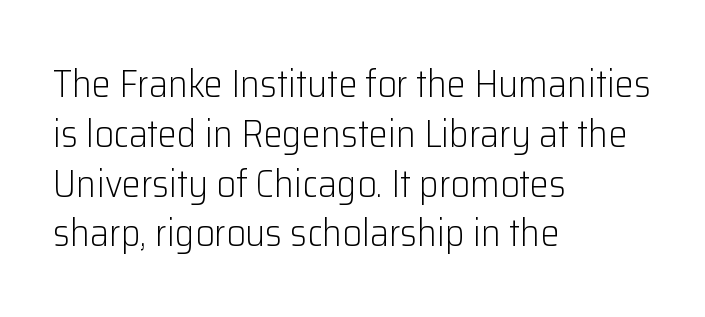
Q: Is the text bold? A: No.
Q: Is the text italic (slanted)? A: No, it is upright.
Q: Is the typeface a serif or a sans-serif typeface? A: Sans-serif.
Q: Is the text underlined? A: No.
Q: How is the paragraph aligned? A: Left-aligned.
Q: Is the spacing between letters normal or unusually wide? A: Normal.
Q: Is the spacing between lines tight, normal or loose? A: Normal.
Q: Width (condensed, normal, or wide)? A: Normal.
Q: Stroke contrast? A: Low.
Q: x-height? A: Medium.
Q: Monospaced? A: No.
